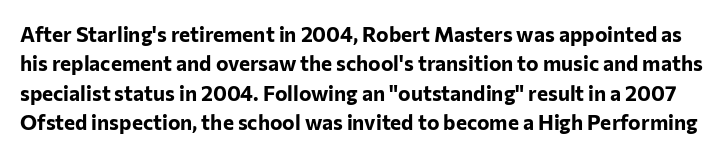
The image shows 21 px bold type, upright; set normal line spacing (1.4x), normal letter spacing, not underlined.
